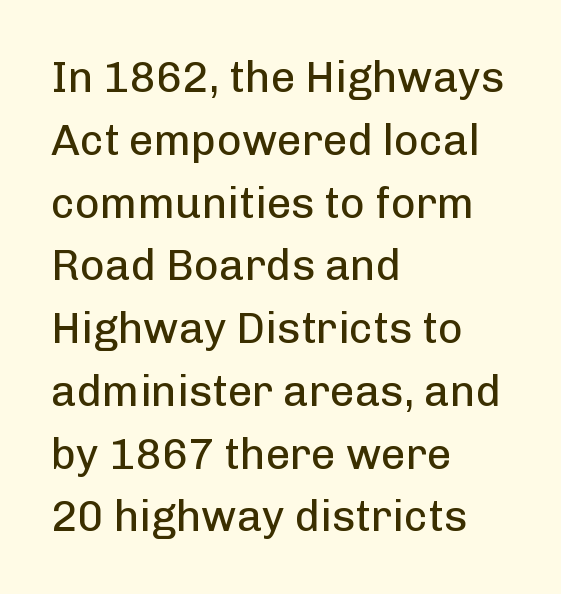
The image shows 43 px regular-weight sans-serif type, upright; set left-aligned, normal line spacing (1.46x), normal letter spacing, not underlined; low stroke contrast and a medium x-height.
